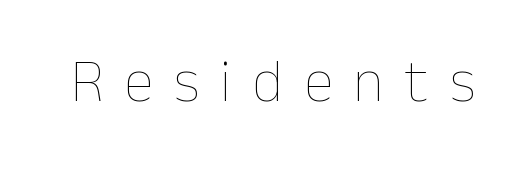
{"italic": "no", "bold": "no", "weight": "thin", "width": "normal", "stroke_contrast": "low", "x_height": "medium", "monospaced": "no", "underline": "no", "letter_spacing": "wide", "letter_spacing_em": 0.35, "glyph_px": 60}
